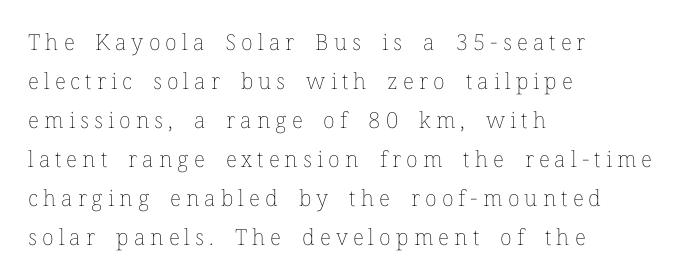
{"italic": "no", "bold": "no", "underline": "no", "align": "left", "line_spacing_ratio": 1.77, "letter_spacing": "wide", "letter_spacing_em": 0.23, "glyph_px": 22}
